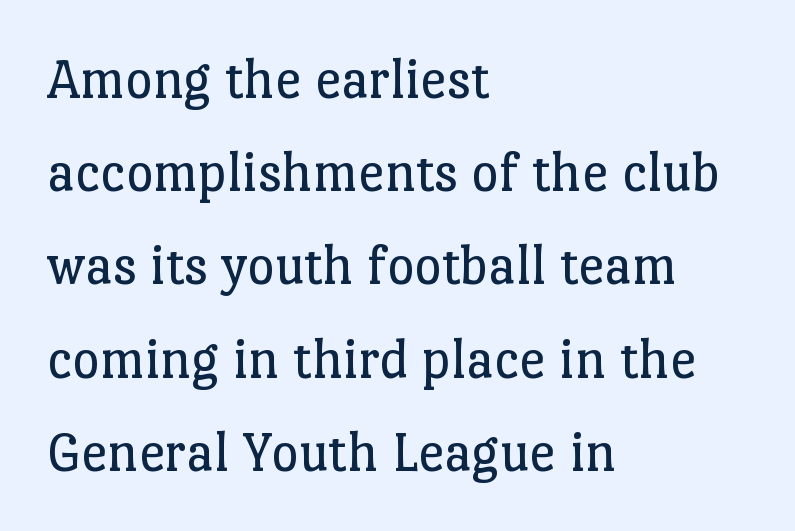
The letters look calm and open, with moderate or lighter stems. The glyphs are unaccompanied by any horizontal stroke below them. What kind of face is this? One with serifs. What stands out about the letter spacing? Nothing — it is the standard amount. Short and long lines alike share a common starting point at left.
